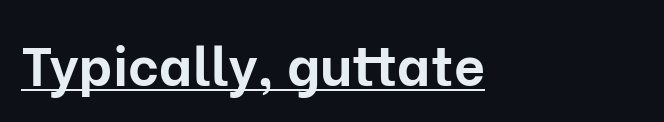
{"serif": "no", "italic": "no", "bold": "yes", "weight": "bold", "width": "normal", "stroke_contrast": "low", "x_height": "medium", "monospaced": "no", "underline": "yes", "align": "left", "letter_spacing": "normal", "letter_spacing_em": 0.0, "glyph_px": 54}
